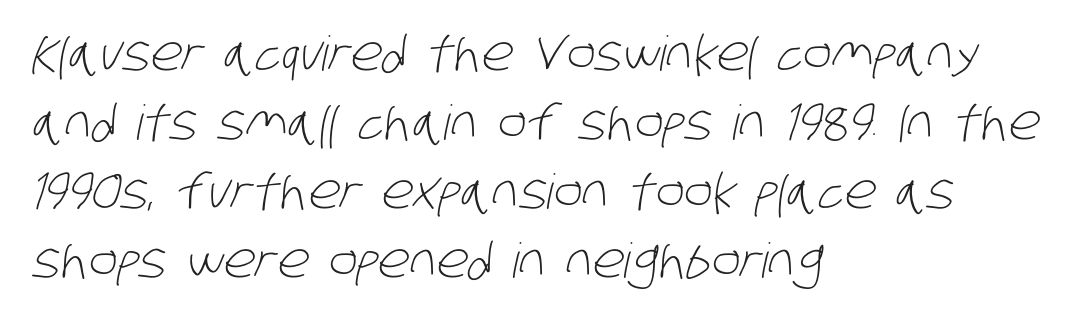
{"serif": "no", "bold": "no", "weight": "light", "width": "condensed", "stroke_contrast": "low", "x_height": "large", "monospaced": "no", "underline": "no", "align": "left", "line_spacing": "normal", "line_spacing_ratio": 1.44, "letter_spacing": "normal", "letter_spacing_em": 0.0, "glyph_px": 48}
